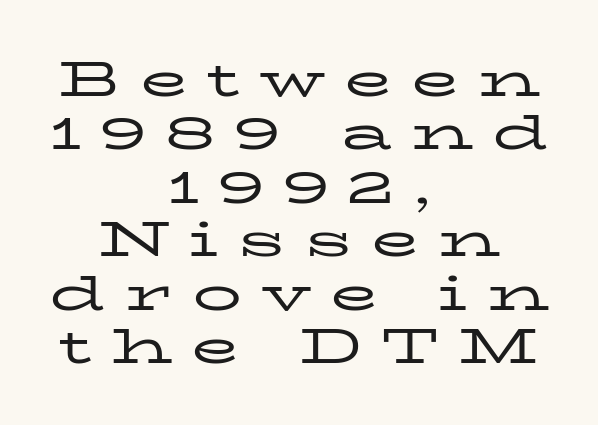
The image shows 49 px regular-weight, wide serif type, upright; set centered, tight line spacing (1.09x), unusually wide letter spacing (+0.39 em), not underlined; low stroke contrast and a medium x-height.
